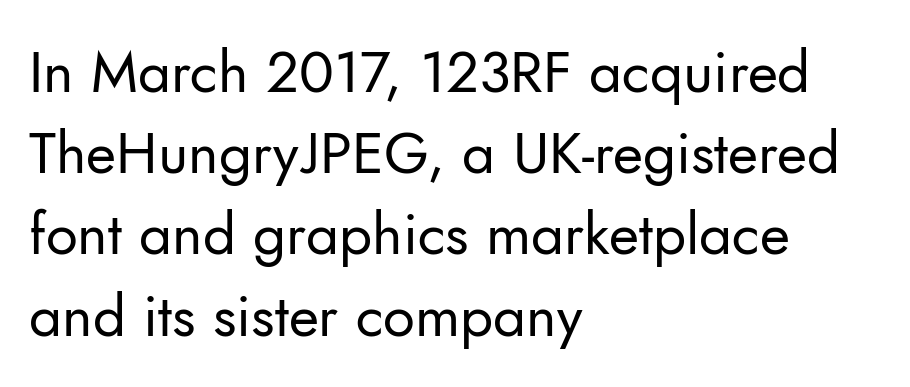
The image shows 58 px regular-weight sans-serif type, upright; set left-aligned, normal line spacing (1.4x), normal letter spacing, not underlined; low stroke contrast and a small x-height.
